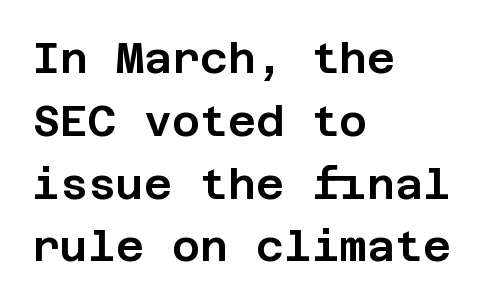
The image shows 43 px sans-serif type, upright; set left-aligned, normal line spacing (1.46x), normal letter spacing, not underlined; low stroke contrast and a large x-height.
